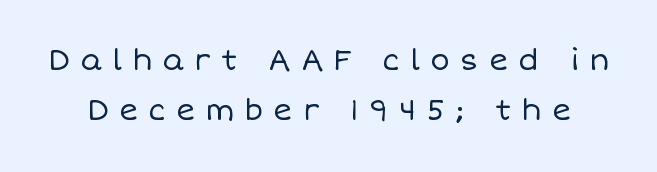
The image shows 29 px regular-weight type, upright; set line spacing 1.74x, unusually wide letter spacing (+0.35 em), not underlined; low stroke contrast and a large x-height.
